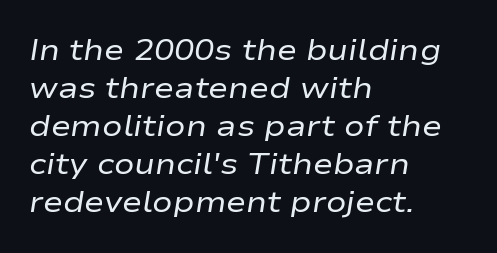
{"italic": "yes", "lean": "right", "slant_degrees": 9, "bold": "no", "weight": "regular", "width": "wide", "stroke_contrast": "low", "x_height": "medium", "monospaced": "no", "underline": "no", "align": "left", "line_spacing": "normal", "line_spacing_ratio": 1.27, "letter_spacing": "normal", "letter_spacing_em": 0.0, "glyph_px": 30}
